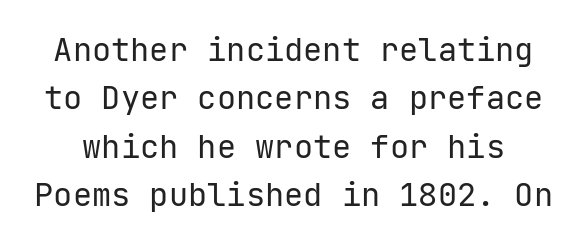
The letters stand upright; this is a roman face. Observe the absence of serifs on each vertical stroke in this sample. Spacing between characters is what you'd get straight out of the box. The space between consecutive lines is moderate. No chunkiness to these letters — they're not bold. Lines of text with bare space underneath.
